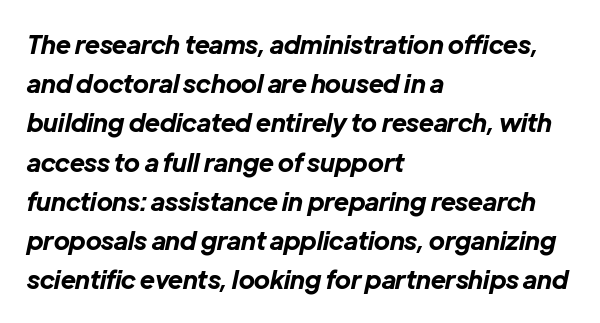
The image shows 25 px bold type, italic (leaning right); set left-aligned, normal line spacing (1.57x), normal letter spacing, not underlined.
